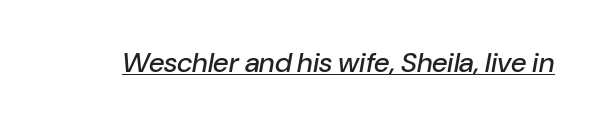
Q: Is the text italic (slanted)? A: Yes, it leans right by about 10 degrees.
Q: Is the text underlined? A: Yes.
Q: Is the spacing between letters normal or unusually wide? A: Normal.
Q: Width (condensed, normal, or wide)? A: Normal.
Q: Stroke contrast? A: Low.
Q: x-height? A: Medium.
Q: Monospaced? A: No.
